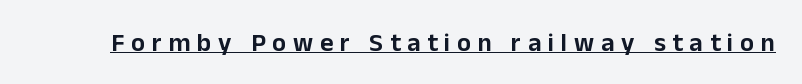
Q: Is the text italic (slanted)? A: No, it is upright.
Q: Is the text underlined? A: Yes.
Q: Is the spacing between letters normal or unusually wide? A: Unusually wide.
